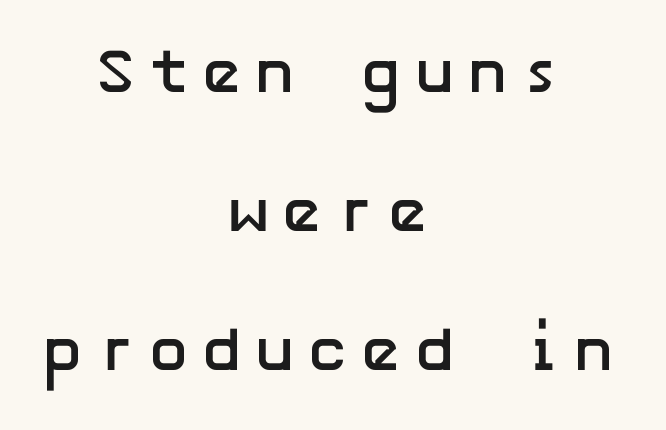
The image shows 62 px semibold sans-serif type, upright; set centered, loose line spacing (2.24x), not underlined; low stroke contrast and a medium x-height.
